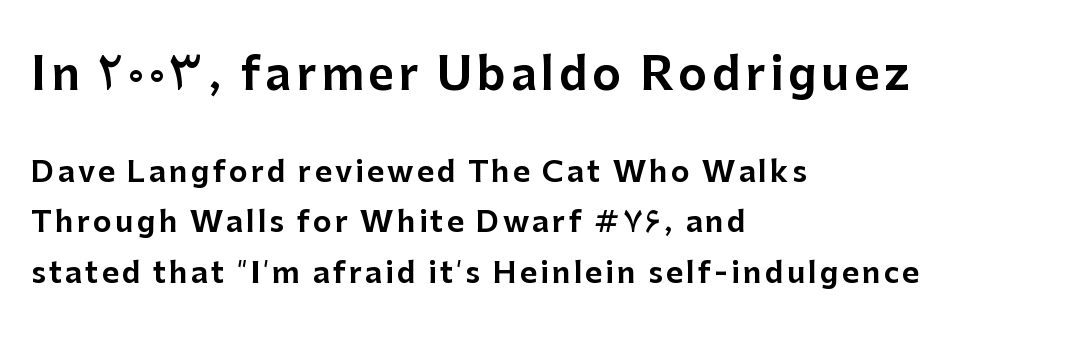
The image shows 44 px sans-serif type, upright; set left-aligned, line spacing 1.74x, not underlined; the first (top) block is 1.52x larger; low stroke contrast and a medium x-height.
